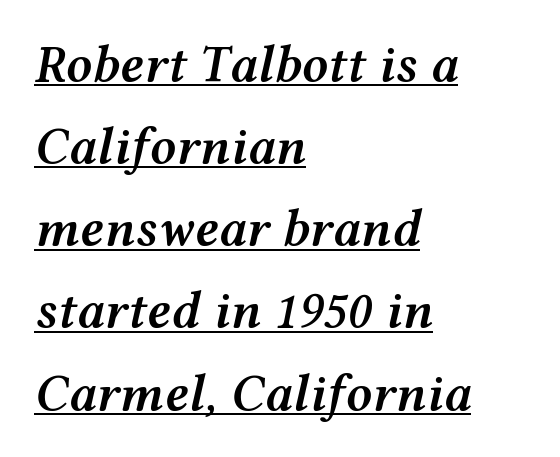
The image shows 52 px semibold, wide type, italic (leaning right); set left-aligned, normal line spacing (1.58x), normal letter spacing, underlined; medium stroke contrast and a medium x-height.
